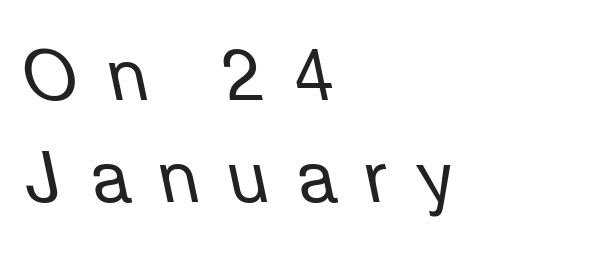
Q: Is the text bold? A: No.
Q: Is the text italic (slanted)? A: Yes, it leans left by about 12 degrees.
Q: Is the text underlined? A: No.
Q: How is the paragraph aligned? A: Left-aligned.
Q: Is the spacing between letters normal or unusually wide? A: Unusually wide.
Q: Is the spacing between lines tight, normal or loose? A: Normal.
Q: Width (condensed, normal, or wide)? A: Normal.
Q: Stroke contrast? A: Low.
Q: x-height? A: Medium.
Q: Monospaced? A: No.
